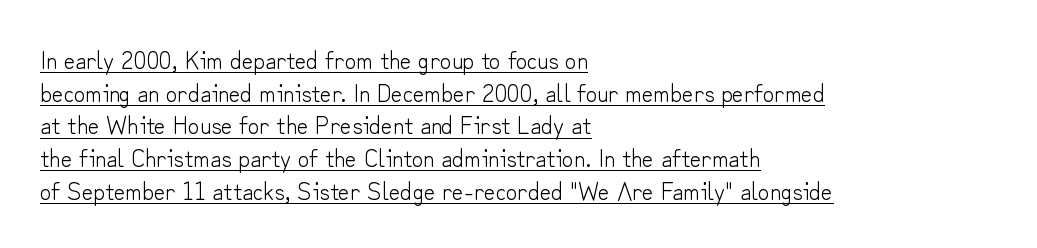
The image shows 25 px text type, upright; set left-aligned, normal line spacing (1.31x), normal letter spacing, underlined.
